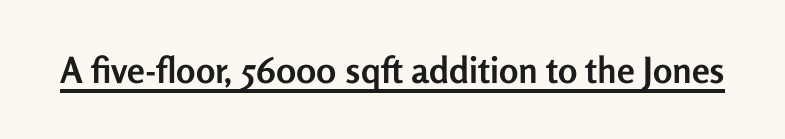
{"serif": "no", "italic": "no", "bold": "yes", "weight": "semibold", "width": "normal", "stroke_contrast": "low", "x_height": "medium", "monospaced": "no", "underline": "yes", "letter_spacing": "normal", "letter_spacing_em": 0.0, "glyph_px": 36}
